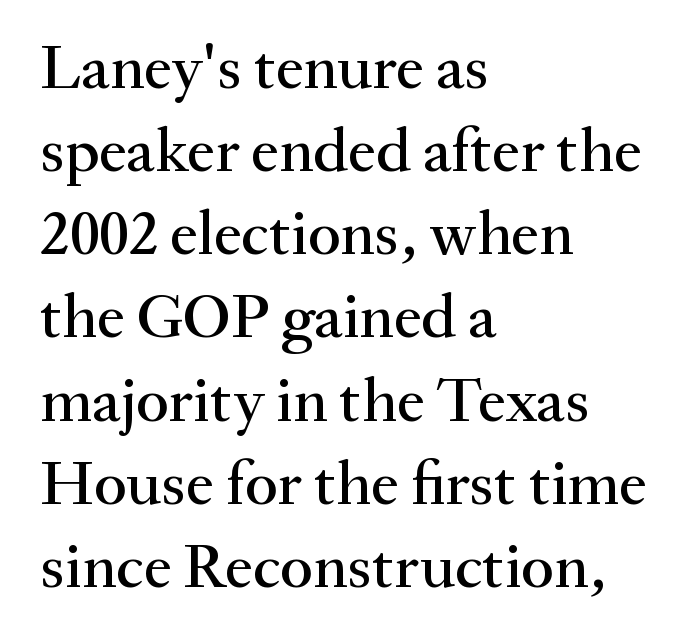
Think of a printed novel: that variable character pitch is what you see here. Clear beneath every line of the passage. Posture: vertical. These lines keep a tight, regular rhythm from letter to letter. Serifs: yes, visible at the terminals of the letterforms. Compared with typical paragraphs, the rows here are spaced about the same.
